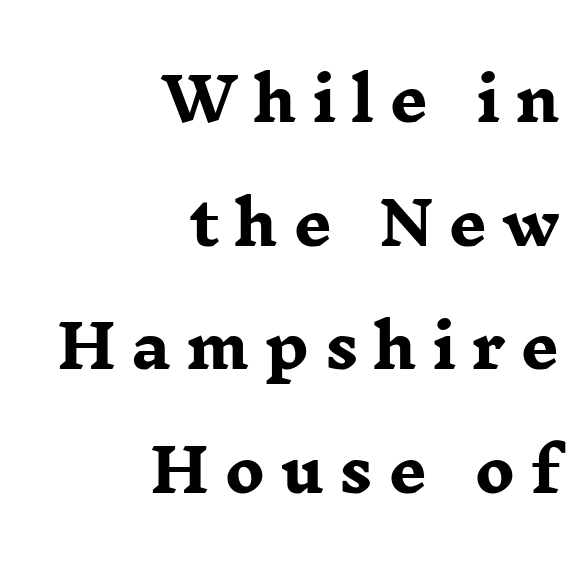
The image shows 60 px heavy, wide serif type, upright; set right-aligned, loose line spacing (2.06x), unusually wide letter spacing (+0.25 em), not underlined; low stroke contrast and a medium x-height.
